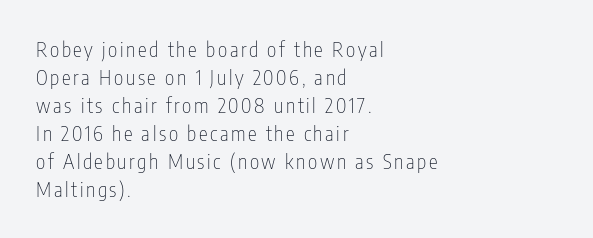
{"italic": "no", "bold": "no", "underline": "no", "align": "left", "line_spacing": "normal", "line_spacing_ratio": 1.4, "glyph_px": 20}
